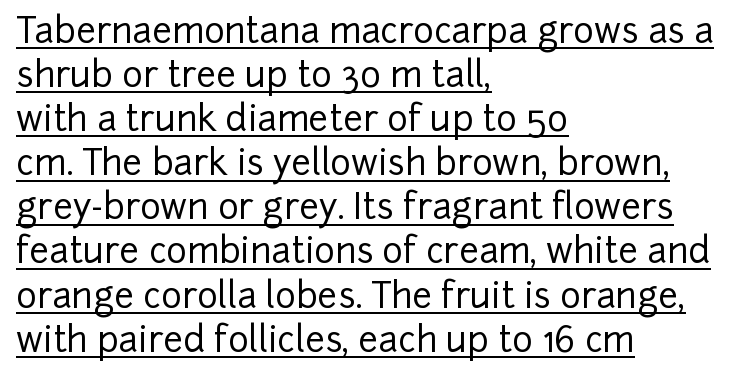
{"serif": "no", "italic": "no", "width": "normal", "stroke_contrast": "low", "x_height": "medium", "monospaced": "no", "underline": "yes", "align": "left", "line_spacing": "normal", "line_spacing_ratio": 1.26, "letter_spacing": "normal", "letter_spacing_em": 0.0, "glyph_px": 35}
